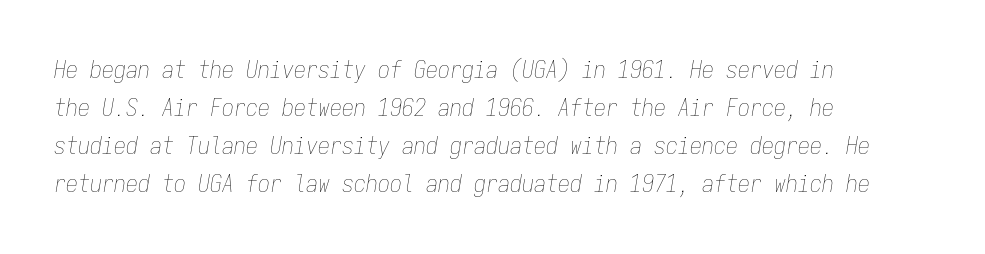
Layout note: lines flush left. Stems here are at most as thick as an everyday book face. The whole block is typeset with a tilt. These lines sit exactly where default settings would place them. Descenders hang freely into open space.
